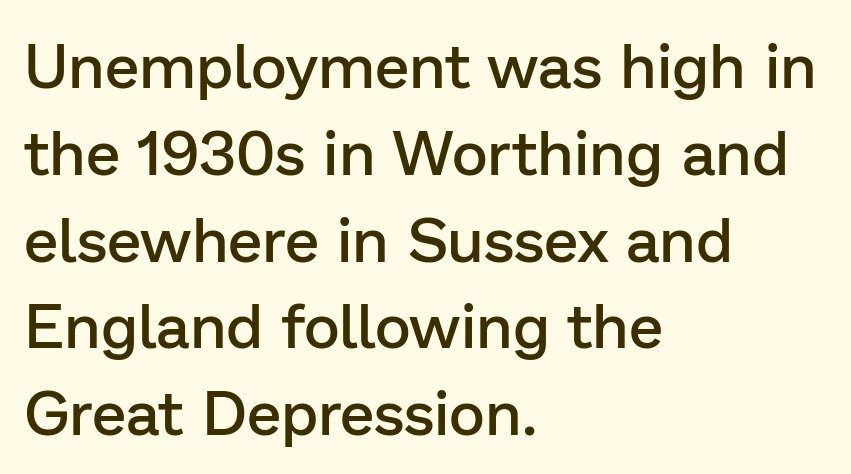
The image shows 62 px semibold sans-serif type, upright; set left-aligned, normal line spacing (1.4x), normal letter spacing, not underlined; low stroke contrast and a medium x-height.
